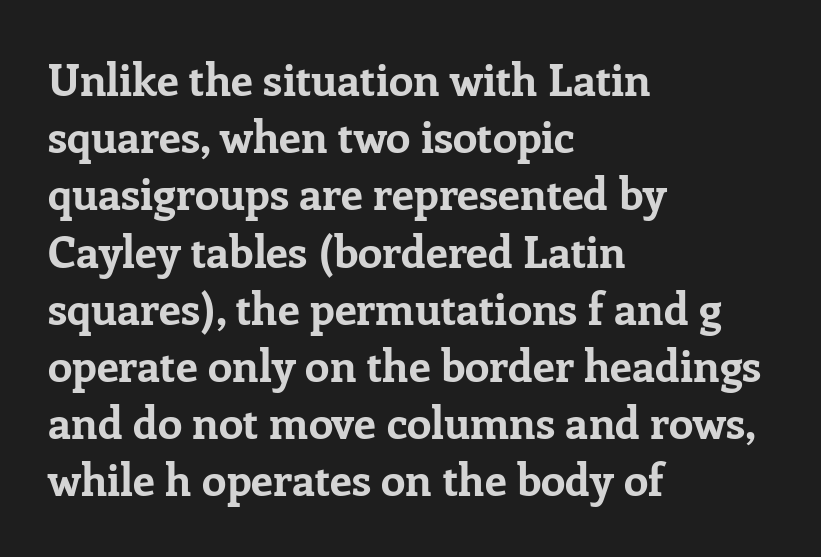
Notice how the passage keeps a crisp vertical edge on the left only. A typesetter would label this face a serif. You can tell it's not italic because the verticals are truly vertical. Thick stems and heavy bowls — unmistakably bold. The space beneath each line is pristine and unruled. Looks like regular typesetting: each glyph gets only the width it needs.
